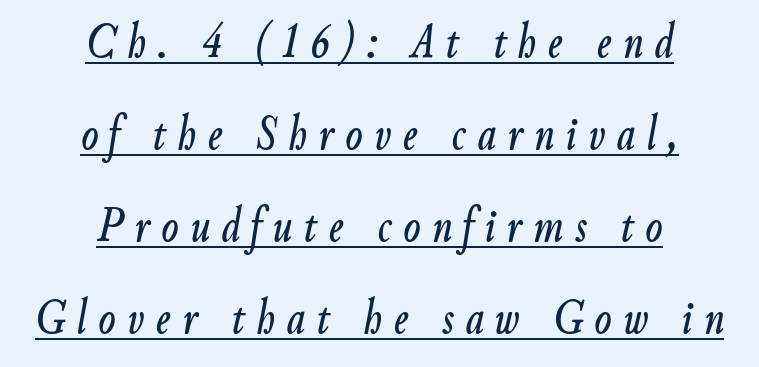
The passage shown is underscored from start to finish. Each line is balanced around a shared central axis. The horizontal fit of the characters is loose and conspicuously gappy. Character widths vary here, with narrow letters taking less room than wide ones. When letters slant like this, we call the style italic.
